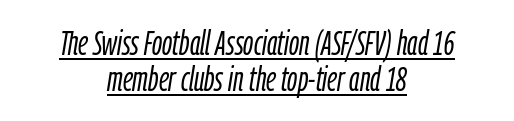
{"italic": "yes", "lean": "right", "slant_degrees": 9, "bold": "no", "weight": "light", "width": "condensed", "stroke_contrast": "low", "x_height": "medium", "monospaced": "no", "underline": "yes", "align": "center", "line_spacing": "tight", "line_spacing_ratio": 1.04, "letter_spacing": "normal", "letter_spacing_em": 0.0, "glyph_px": 35}
